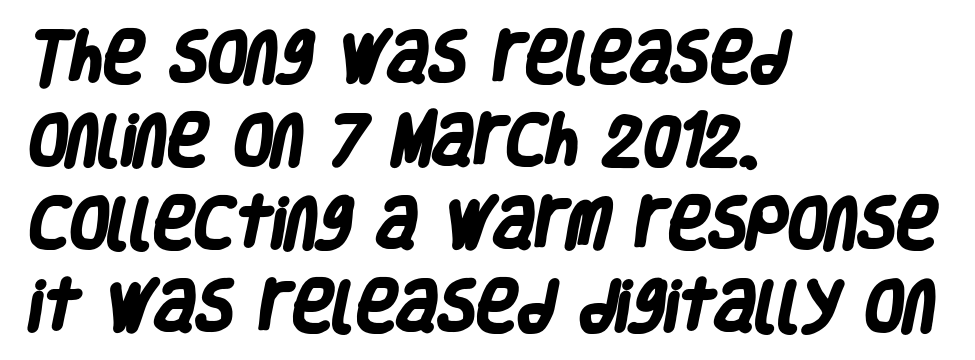
{"serif": "no", "bold": "yes", "weight": "heavy", "width": "condensed", "stroke_contrast": "low", "x_height": "large", "monospaced": "no", "underline": "no", "align": "left", "line_spacing": "normal", "line_spacing_ratio": 1.48, "letter_spacing": "normal", "letter_spacing_em": 0.0, "glyph_px": 56}
